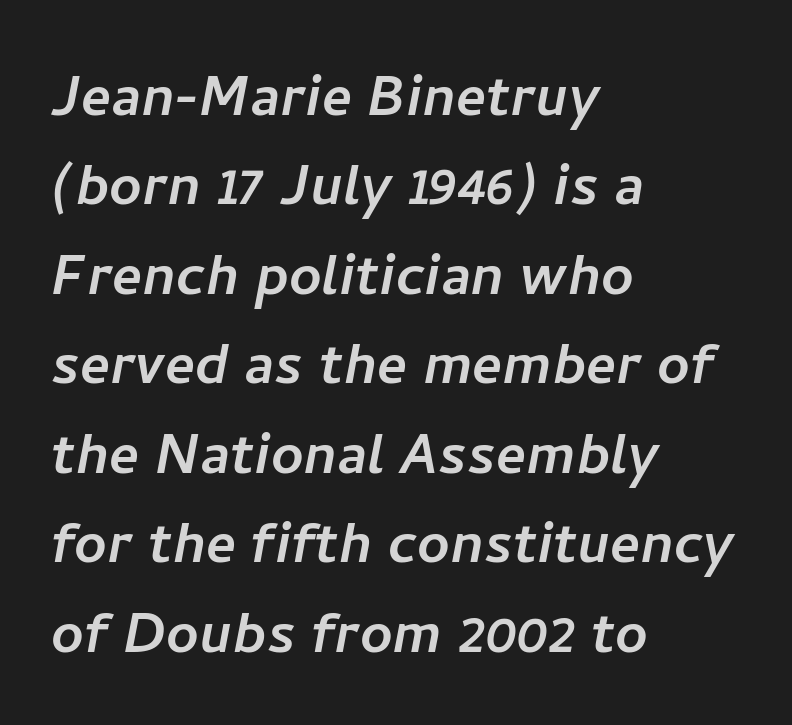
The image shows 71 px sans-serif type; set left-aligned, normal line spacing (1.26x), normal letter spacing, not underlined; low stroke contrast and a medium x-height.
